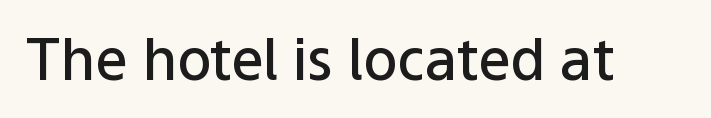
The characters display no serif detailing; their extremities are plain. Typesetter's note: demi weight, one step under bold. The horizontal fit of the characters is conventional and even. Bare-footed words on every line.
